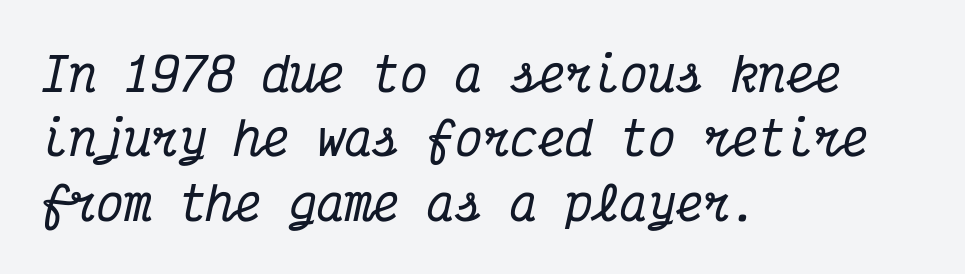
Q: Is the text italic (slanted)? A: Yes, it leans right by about 12 degrees.
Q: Is the typeface a serif or a sans-serif typeface? A: Serif.
Q: Is the text underlined? A: No.
Q: How is the paragraph aligned? A: Left-aligned.
Q: Is the spacing between letters normal or unusually wide? A: Normal.
Q: Is the spacing between lines tight, normal or loose? A: Normal.
Q: Width (condensed, normal, or wide)? A: Condensed.
Q: Stroke contrast? A: Medium.
Q: x-height? A: Medium.
Q: Monospaced? A: Yes.
